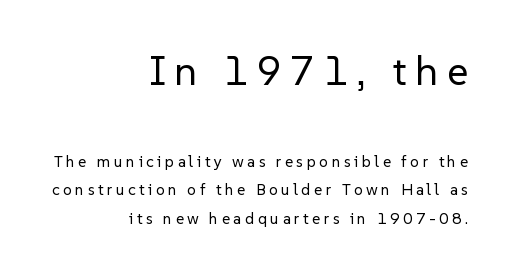
Q: Is the text bold? A: No.
Q: Is the text italic (slanted)? A: No, it is upright.
Q: Is the typeface a serif or a sans-serif typeface? A: Sans-serif.
Q: Is the text underlined? A: No.
Q: How is the paragraph aligned? A: Right-aligned.
Q: Is the spacing between letters normal or unusually wide? A: Unusually wide.
Q: Which block of text is set in a larger size, the first (top) or the second (bottom)? A: The first (top) one.
Q: Width (condensed, normal, or wide)? A: Normal.
Q: Stroke contrast? A: Low.
Q: x-height? A: Medium.
Q: Monospaced? A: No.
